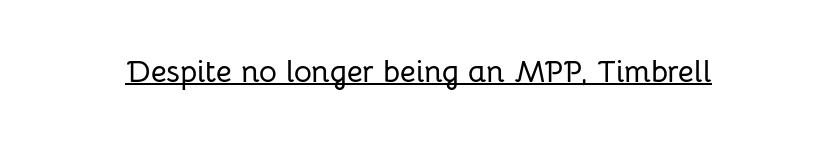
{"serif": "no", "italic": "no", "width": "normal", "stroke_contrast": "low", "x_height": "medium", "monospaced": "no", "underline": "yes", "letter_spacing": "normal", "letter_spacing_em": 0.0, "glyph_px": 31}
